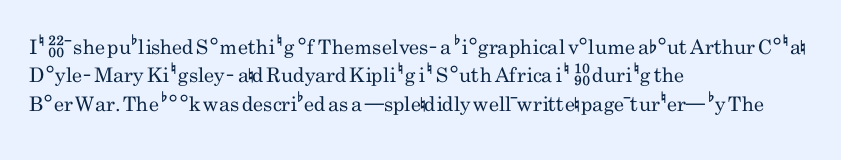
{"italic": "no", "bold": "no", "underline": "no", "align": "left", "line_spacing": "normal", "line_spacing_ratio": 1.42, "letter_spacing": "normal", "letter_spacing_em": 0.0, "glyph_px": 20}
